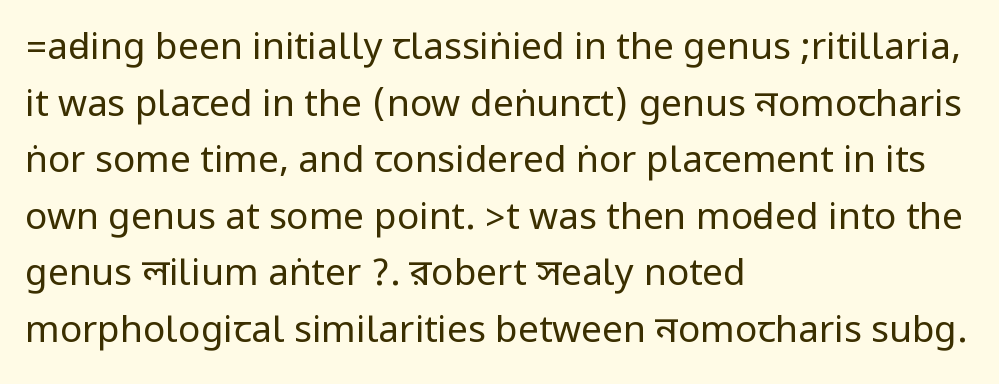
Q: Is the text bold? A: No.
Q: Is the text italic (slanted)? A: No, it is upright.
Q: Is the typeface a serif or a sans-serif typeface? A: Sans-serif.
Q: Is the text underlined? A: No.
Q: How is the paragraph aligned? A: Left-aligned.
Q: Is the spacing between letters normal or unusually wide? A: Normal.
Q: Is the spacing between lines tight, normal or loose? A: Normal.
Q: Width (condensed, normal, or wide)? A: Condensed.
Q: Stroke contrast? A: Low.
